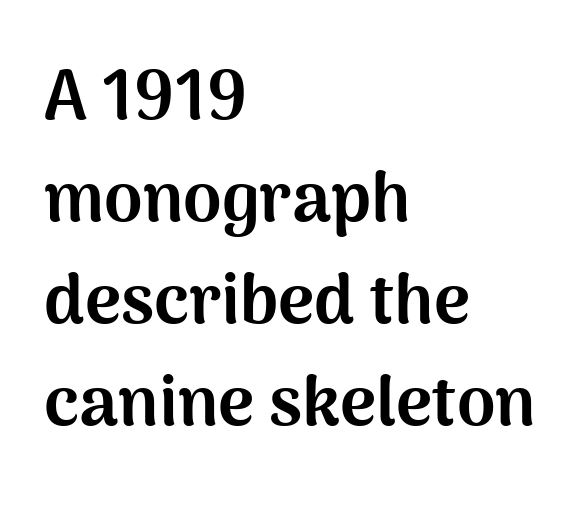
Q: Is the text bold? A: Yes.
Q: Is the text italic (slanted)? A: No, it is upright.
Q: Is the typeface a serif or a sans-serif typeface? A: Sans-serif.
Q: Is the text underlined? A: No.
Q: How is the paragraph aligned? A: Left-aligned.
Q: Is the spacing between letters normal or unusually wide? A: Normal.
Q: Is the spacing between lines tight, normal or loose? A: Normal.
Q: Width (condensed, normal, or wide)? A: Normal.
Q: Stroke contrast? A: Medium.
Q: x-height? A: Medium.
Q: Monospaced? A: No.
